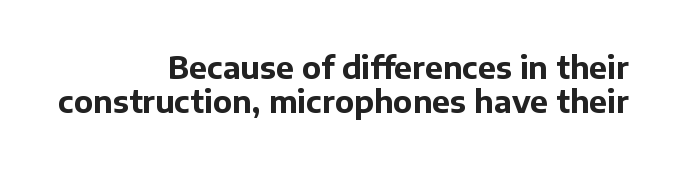
{"serif": "no", "italic": "no", "bold": "yes", "weight": "bold", "width": "normal", "stroke_contrast": "low", "x_height": "medium", "monospaced": "no", "underline": "no", "align": "right", "line_spacing": "tight", "line_spacing_ratio": 1.15, "letter_spacing": "normal", "letter_spacing_em": 0.0, "glyph_px": 30}
